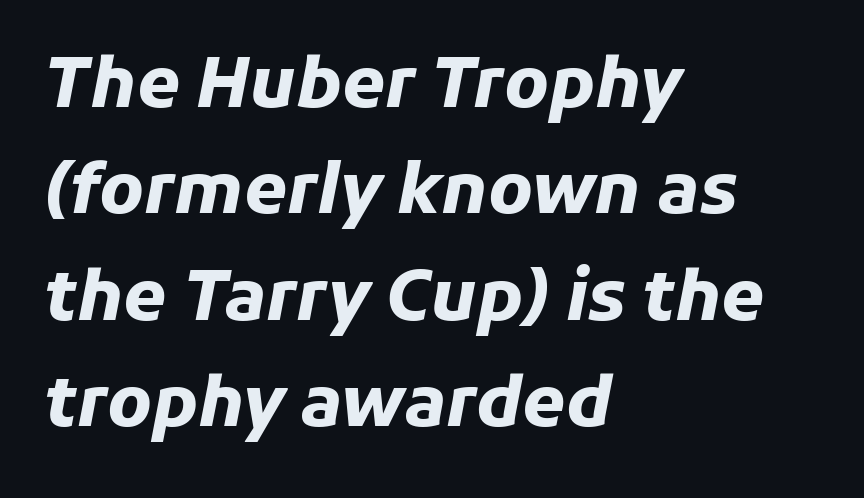
Think of a printed novel: that variable character pitch is what you see here. Short and long lines alike share a common starting point at left. The line-height multiplier appears to be the usual default. Spacing between characters is what you'd get straight out of the box.
